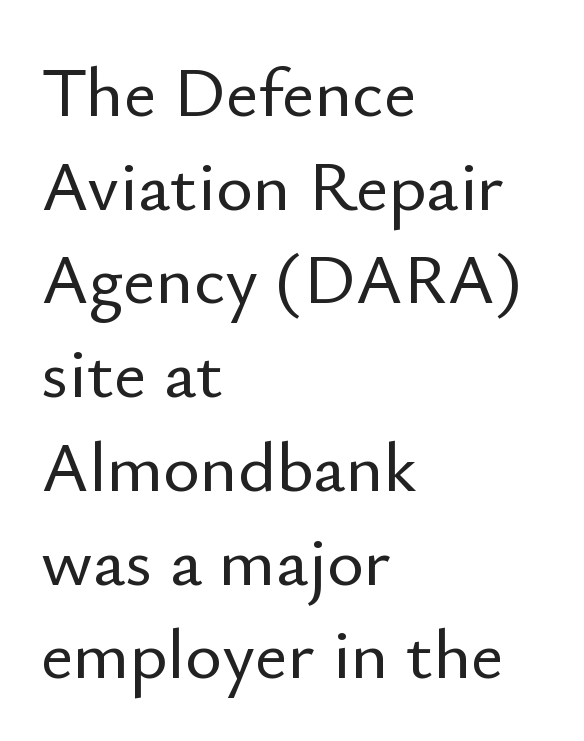
The image shows 71 px sans-serif type, upright; set left-aligned, normal line spacing (1.32x), normal letter spacing, not underlined; low stroke contrast and a small x-height.
